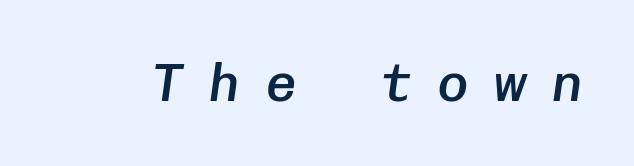
Do the characters align in a grid? Yes, the font is monospaced. The whole block is typeset with a tilt. As a designer I'd log this as weight 600, semibold. Between one letter and the next there's a generous, obvious gap. A clean baseline with only descenders dipping below it.
